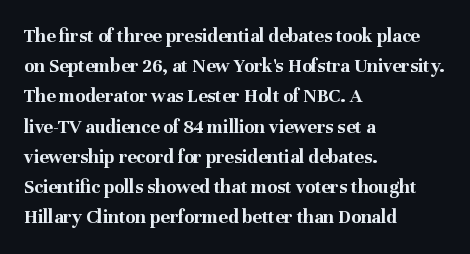
The image shows 20 px bold type, upright; set left-aligned, normal line spacing (1.51x), normal letter spacing, not underlined.
